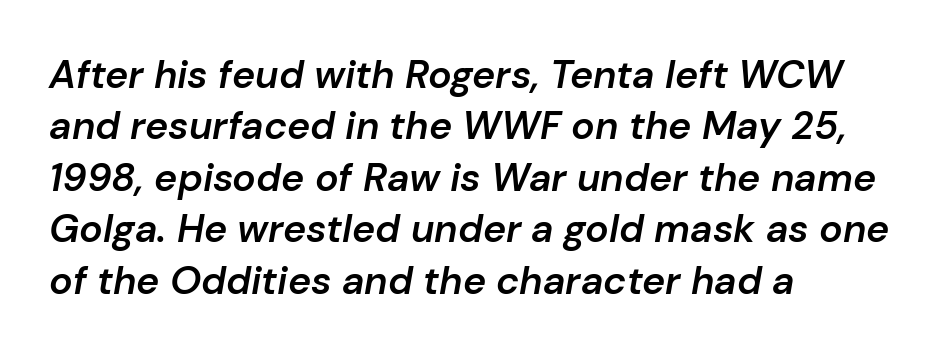
{"italic": "yes", "lean": "right", "slant_degrees": 10, "bold": "semi", "weight": "semibold", "width": "normal", "stroke_contrast": "low", "x_height": "medium", "monospaced": "no", "underline": "no", "align": "left", "line_spacing": "normal", "line_spacing_ratio": 1.32, "letter_spacing": "normal", "letter_spacing_em": 0.0, "glyph_px": 39}
